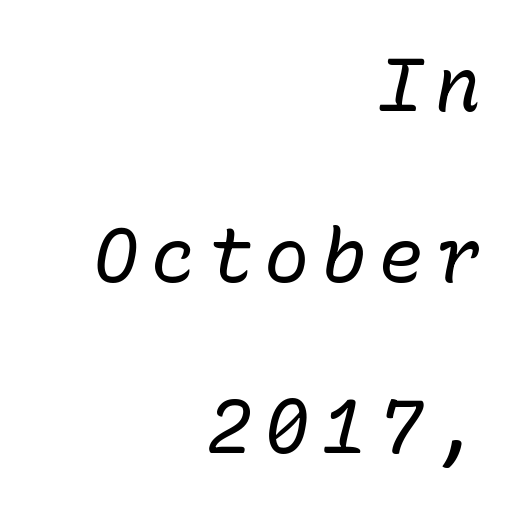
{"italic": "yes", "lean": "right", "slant_degrees": 10, "bold": "no", "weight": "regular", "width": "normal", "stroke_contrast": "low", "x_height": "medium", "monospaced": "yes", "underline": "no", "align": "right", "line_spacing": "loose", "line_spacing_ratio": 2.25, "glyph_px": 76}
